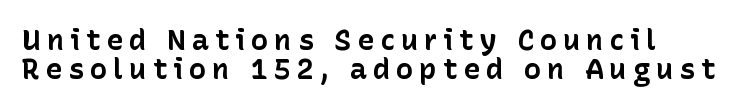
{"serif": "no", "italic": "no", "bold": "yes", "weight": "bold", "width": "normal", "stroke_contrast": "low", "x_height": "medium", "monospaced": "no", "underline": "no", "align": "left", "line_spacing": "tight", "line_spacing_ratio": 0.99, "letter_spacing": "wide", "letter_spacing_em": 0.2, "glyph_px": 29}
